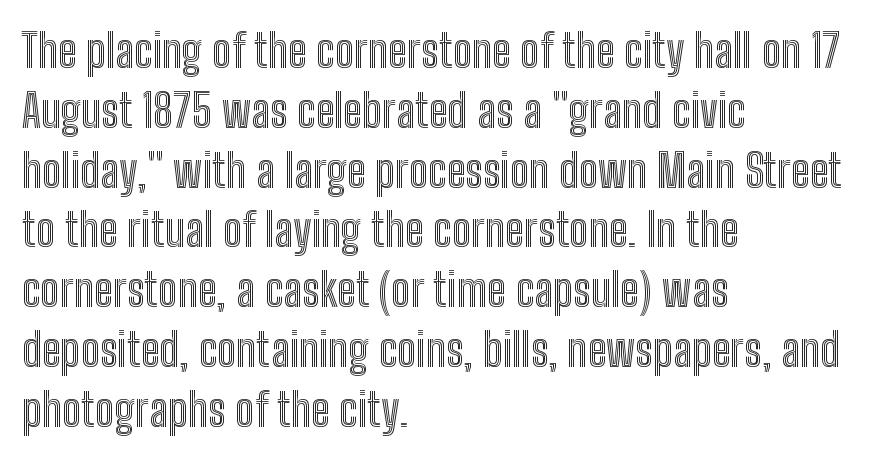
Vertical spacing — default. Glance below the letters and you will spot only blank space. Leftover space on each line is placed entirely after the last word. The lettering holds an erect, upright posture throughout.
